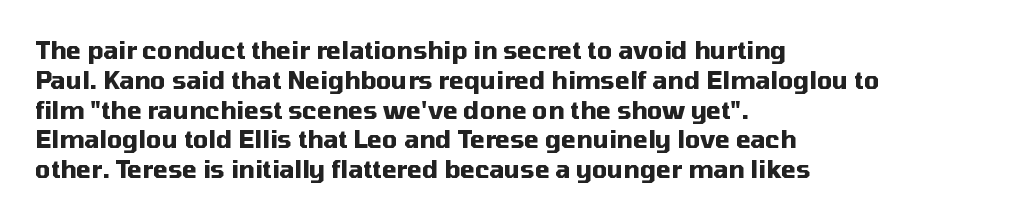
Q: Is the text bold? A: Yes.
Q: Is the text italic (slanted)? A: No, it is upright.
Q: Is the text underlined? A: No.
Q: How is the paragraph aligned? A: Left-aligned.
Q: Is the spacing between letters normal or unusually wide? A: Normal.
